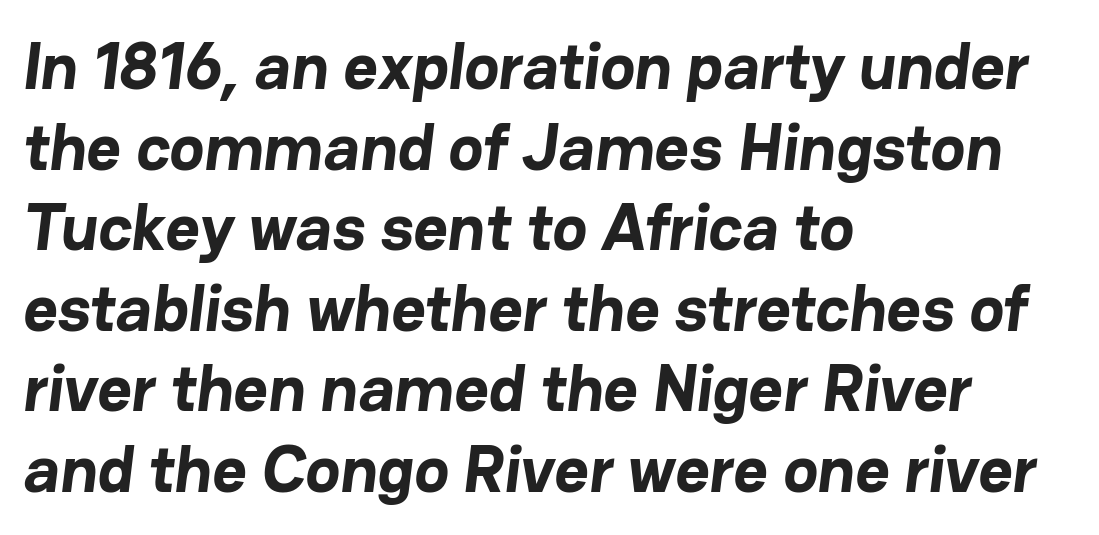
The image shows 66 px bold sans-serif type; set left-aligned, line spacing 1.22x, normal letter spacing, not underlined; low stroke contrast and a medium x-height.
